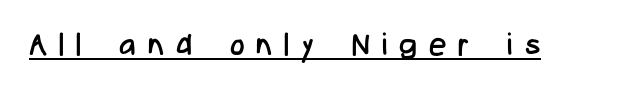
{"serif": "no", "italic": "no", "bold": "no", "weight": "regular", "width": "condensed", "stroke_contrast": "low", "x_height": "medium", "monospaced": "no", "underline": "yes", "letter_spacing": "wide", "letter_spacing_em": 0.39, "glyph_px": 31}
